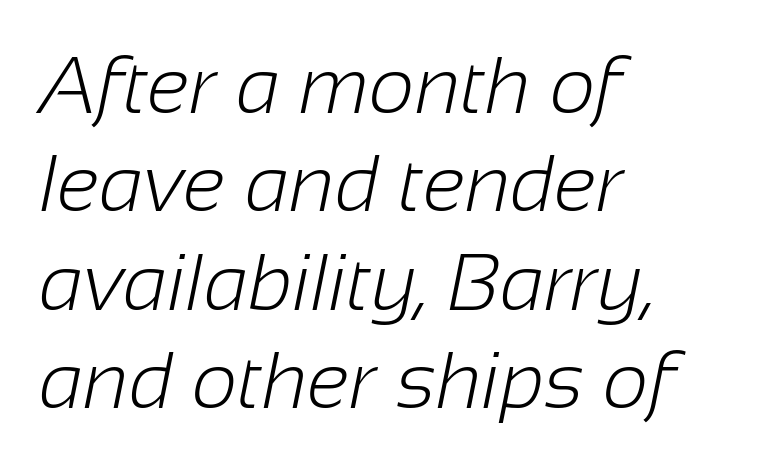
{"serif": "no", "bold": "no", "weight": "light", "width": "normal", "stroke_contrast": "low", "x_height": "medium", "monospaced": "no", "underline": "no", "align": "left", "line_spacing_ratio": 1.23, "letter_spacing": "normal", "letter_spacing_em": 0.0, "glyph_px": 80}
